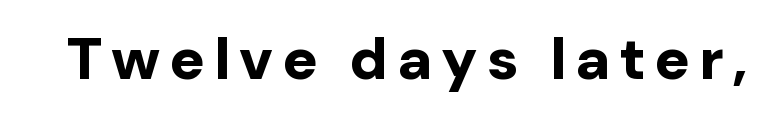
Q: Is the text bold? A: Yes.
Q: Is the text italic (slanted)? A: No, it is upright.
Q: Is the typeface a serif or a sans-serif typeface? A: Sans-serif.
Q: Is the text underlined? A: No.
Q: Width (condensed, normal, or wide)? A: Normal.
Q: Stroke contrast? A: Low.
Q: x-height? A: Medium.
Q: Monospaced? A: No.
